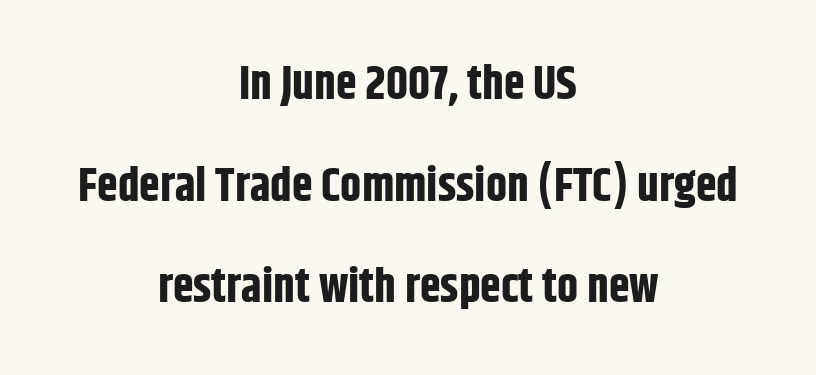
The image shows 47 px bold, condensed sans-serif type, upright; set centered, loose line spacing (2.16x), normal letter spacing, not underlined; low stroke contrast and a large x-height.
